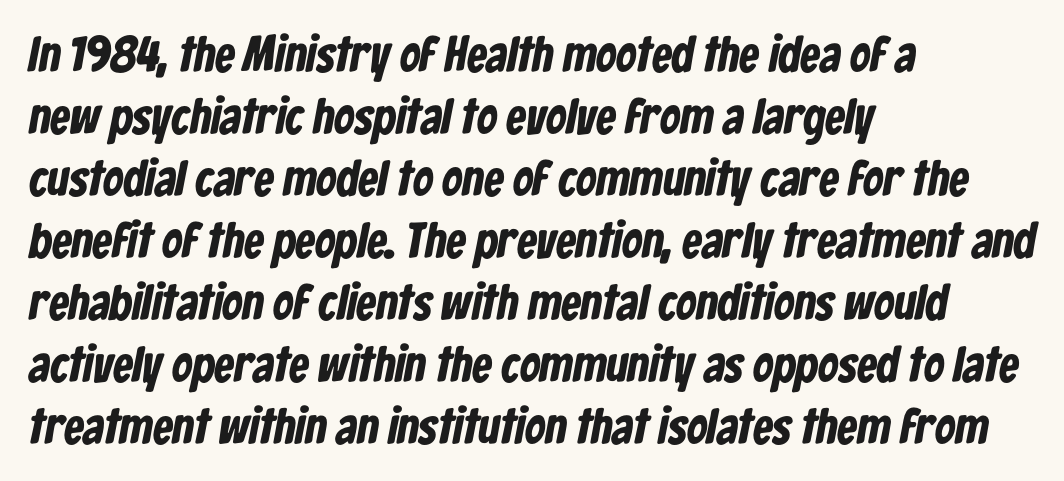
The characters display no serif detailing; their extremities are plain. Look at the stroke-to-counter ratio: heavy, a bold. The letters advance in unequal steps, a hallmark of proportional type. Type without underlining. The passage shown has conventional tracking throughout.
